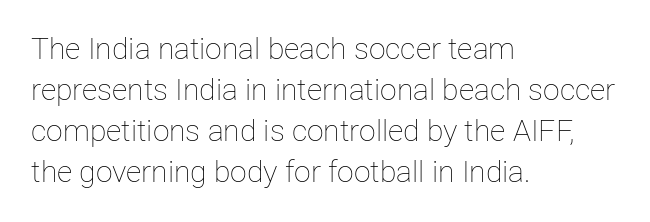
The paragraph shown leans on its left margin. This rendering features lettering with no underline. A typesetter would call this proportional, since set widths differ per character. Weight class: somewhere from thin through regular. Caption: standard tracking, unaltered. Rendered with straight, roman letterforms.
